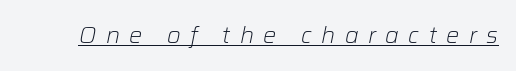
{"italic": "yes", "lean": "right", "slant_degrees": 12, "bold": "no", "underline": "yes", "letter_spacing": "wide", "letter_spacing_em": 0.43, "glyph_px": 22}
